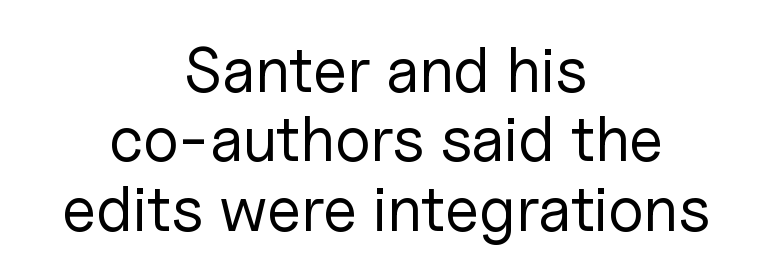
{"serif": "no", "italic": "no", "bold": "no", "weight": "regular", "width": "normal", "stroke_contrast": "low", "x_height": "medium", "monospaced": "no", "underline": "no", "align": "center", "line_spacing": "tight", "line_spacing_ratio": 1.1, "letter_spacing": "normal", "letter_spacing_em": 0.0, "glyph_px": 63}
